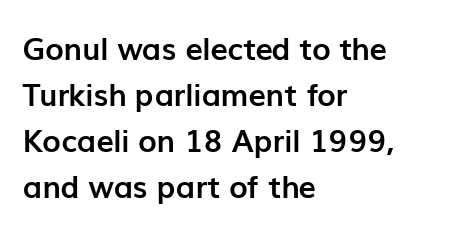
Varying glyph widths throughout — classic text-font behaviour. Students, note that the glyphs here touch the page at normal intervals. Left-aligned paragraph, ragged on the right. The words here are not underlined. The typesetting leans heavy: a genuine bold.
